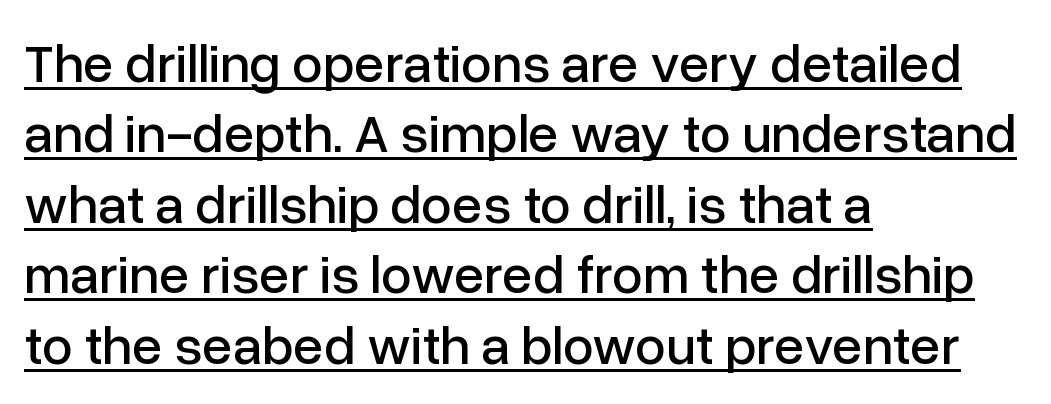
{"serif": "no", "italic": "no", "width": "normal", "stroke_contrast": "low", "x_height": "medium", "monospaced": "no", "underline": "yes", "align": "left", "line_spacing": "normal", "line_spacing_ratio": 1.28, "letter_spacing": "normal", "letter_spacing_em": 0.0, "glyph_px": 55}
